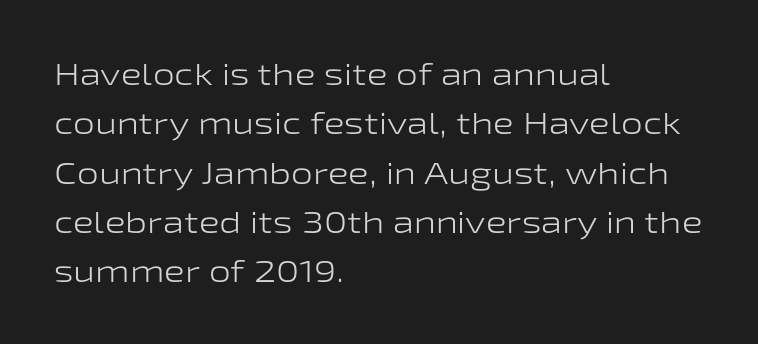
The image shows 31 px light, wide sans-serif type, upright; set left-aligned, normal line spacing (1.59x), normal letter spacing, not underlined; low stroke contrast and a medium x-height.
